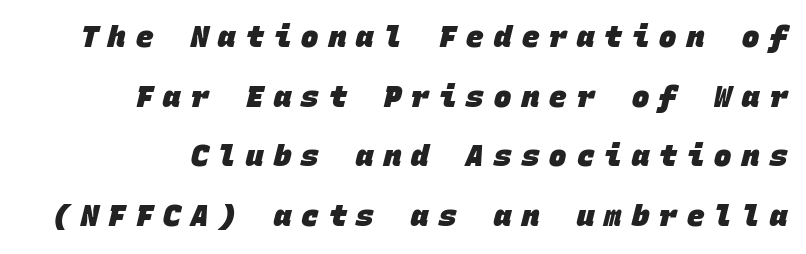
{"serif": "no", "bold": "yes", "weight": "heavy", "width": "normal", "stroke_contrast": "low", "x_height": "large", "monospaced": "yes", "underline": "no", "align": "right", "line_spacing": "loose", "line_spacing_ratio": 2.06, "letter_spacing": "wide", "letter_spacing_em": 0.35, "glyph_px": 29}
